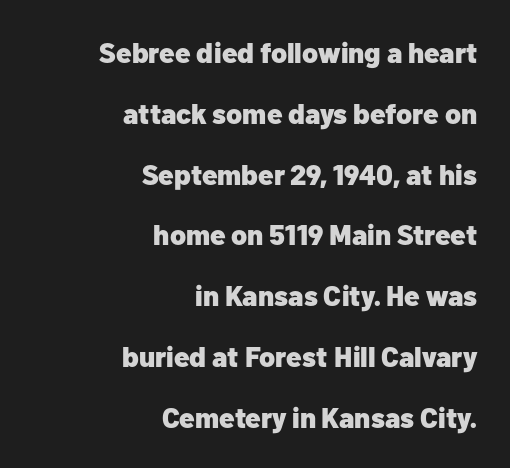
The image shows 28 px heavy sans-serif type, upright; set right-aligned, loose line spacing (2.17x), normal letter spacing, not underlined; low stroke contrast and a medium x-height.
